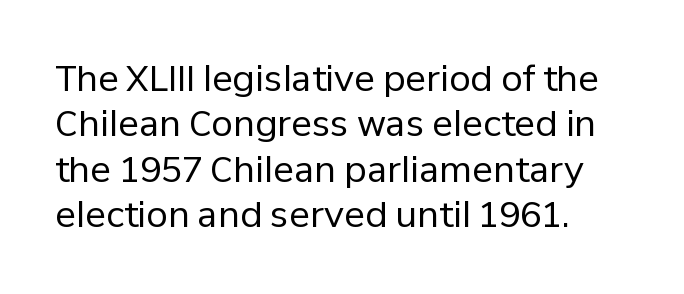
The image shows 35 px regular-weight sans-serif type, upright; set left-aligned, normal line spacing (1.3x), normal letter spacing, not underlined; low stroke contrast and a medium x-height.
